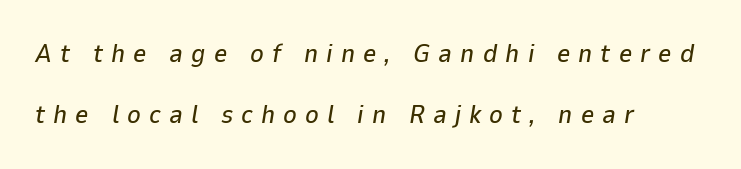
The text carries the slant typical of an italic or oblique font. The rendering uses a large line-height, opening up the rows. The paragraph shown leans on its left margin. The foot of each line stays bare and open. Look at the tracking — it's clearly loosened, letters drifting apart.
